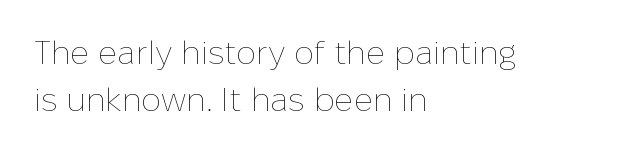
Q: Is the text bold? A: No.
Q: Is the text italic (slanted)? A: No, it is upright.
Q: Is the text underlined? A: No.
Q: How is the paragraph aligned? A: Left-aligned.
Q: Is the spacing between letters normal or unusually wide? A: Normal.
Q: Is the spacing between lines tight, normal or loose? A: Normal.
Q: Width (condensed, normal, or wide)? A: Normal.
Q: Stroke contrast? A: Low.
Q: x-height? A: Medium.
Q: Monospaced? A: No.
